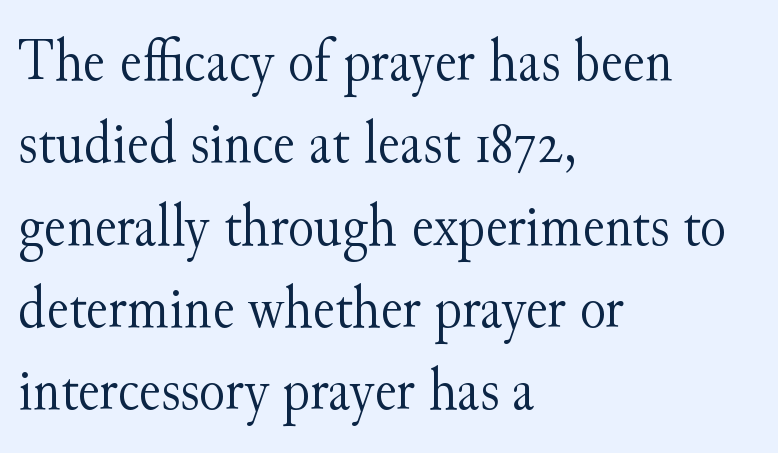
Q: Is the text bold? A: No.
Q: Is the text italic (slanted)? A: No, it is upright.
Q: Is the typeface a serif or a sans-serif typeface? A: Serif.
Q: Is the text underlined? A: No.
Q: How is the paragraph aligned? A: Left-aligned.
Q: Is the spacing between letters normal or unusually wide? A: Normal.
Q: Is the spacing between lines tight, normal or loose? A: Normal.
Q: Width (condensed, normal, or wide)? A: Normal.
Q: Stroke contrast? A: Medium.
Q: x-height? A: Small.
Q: Monospaced? A: No.
